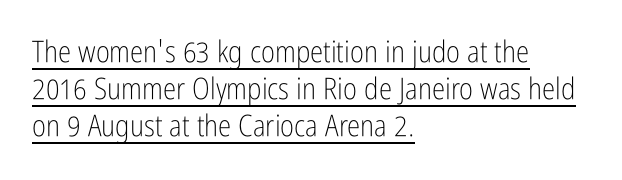
Does the lettering tilt? It doesn't — this is upright. The font family rendered here belongs to the sans-serif group. Is this a heavy cut? Hardly; it is regular or lighter. Beneath each row of characters lies a ruled line. Characters follow at the spacing the type designer built in.
